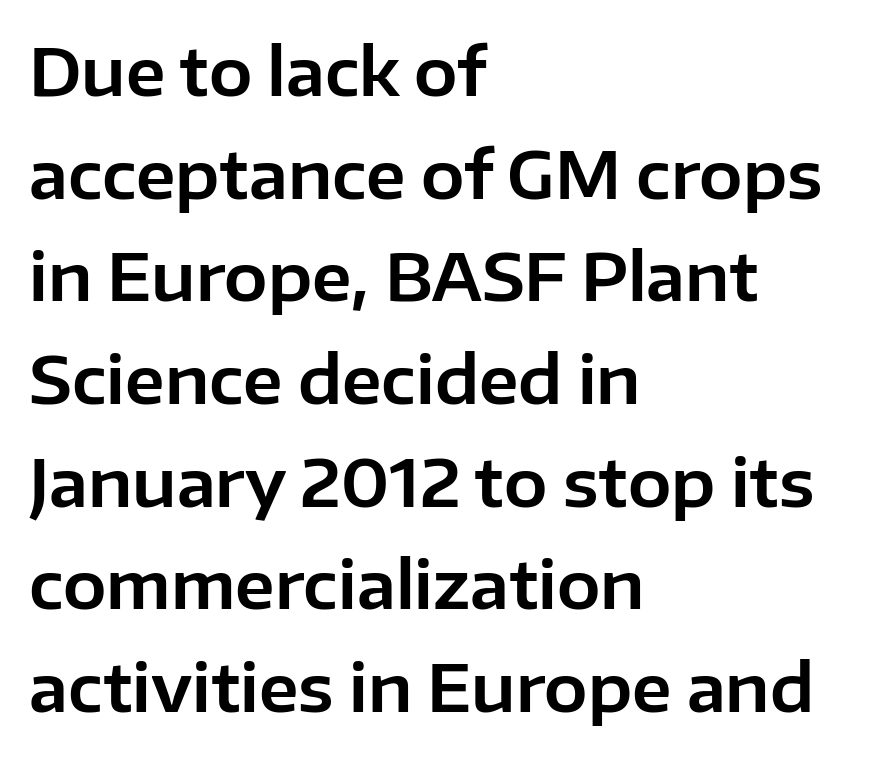
The image shows 65 px sans-serif type, upright; set left-aligned, normal line spacing (1.58x), normal letter spacing, not underlined; low stroke contrast and a medium x-height.
